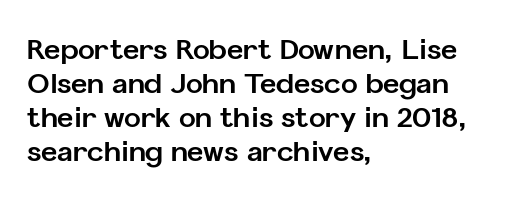
The image shows 28 px bold sans-serif type, upright; set left-aligned, line spacing 1.22x, normal letter spacing, not underlined; low stroke contrast and a medium x-height.
